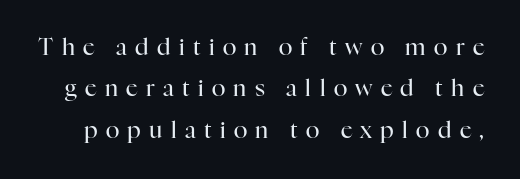
The image shows 23 px text type, upright; set line spacing 1.8x, unusually wide letter spacing (+0.36 em), not underlined.
